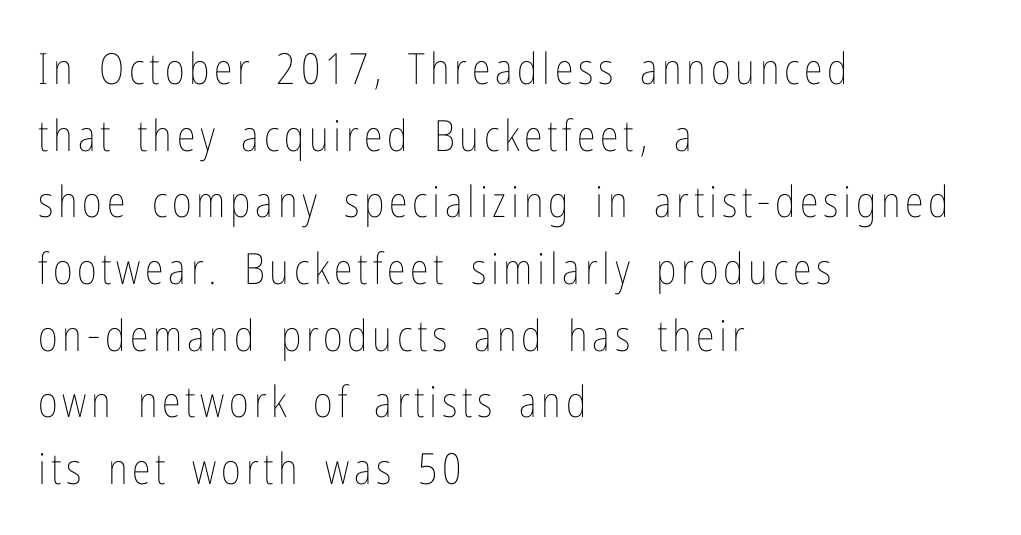
This is not heavy type; no bold has been used. Honestly, the row spacing looks completely unremarkable. Posture: vertical. Rule under the text: the space is simply empty. Note the varied advance widths — an 'i' is clearly narrower than an 'm'.
